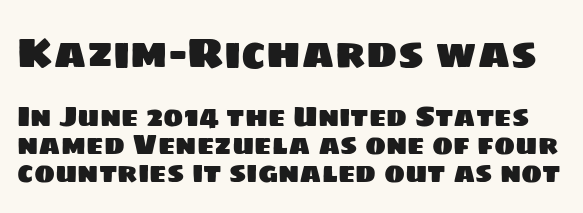
{"serif": "no", "width": "normal", "stroke_contrast": "low", "x_height": "large", "monospaced": "no", "underline": "no", "line_spacing": "tight", "line_spacing_ratio": 1.0, "letter_spacing": "normal", "letter_spacing_em": 0.0, "larger_block": "first", "size_ratio": 1.5, "glyph_px": 42}
